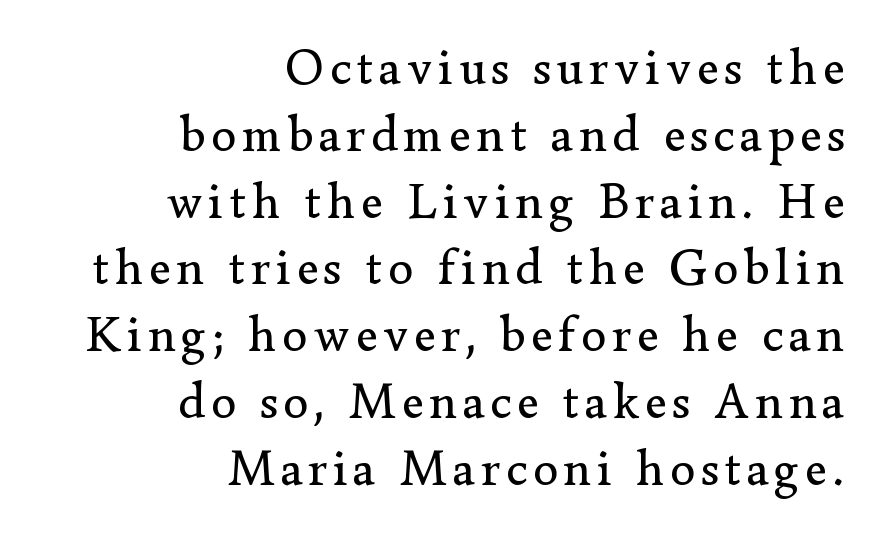
{"serif": "yes", "italic": "no", "bold": "no", "weight": "regular", "width": "normal", "stroke_contrast": "low", "x_height": "small", "monospaced": "no", "underline": "no", "align": "right", "line_spacing": "normal", "line_spacing_ratio": 1.31, "glyph_px": 51}
